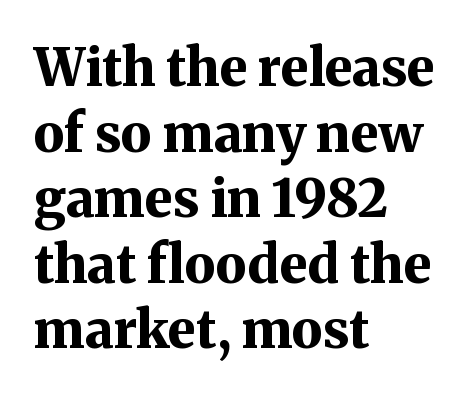
{"serif": "yes", "italic": "no", "bold": "yes", "weight": "bold", "width": "normal", "stroke_contrast": "medium", "x_height": "medium", "monospaced": "no", "underline": "no", "align": "left", "line_spacing": "normal", "line_spacing_ratio": 1.26, "letter_spacing": "normal", "letter_spacing_em": 0.0, "glyph_px": 52}
